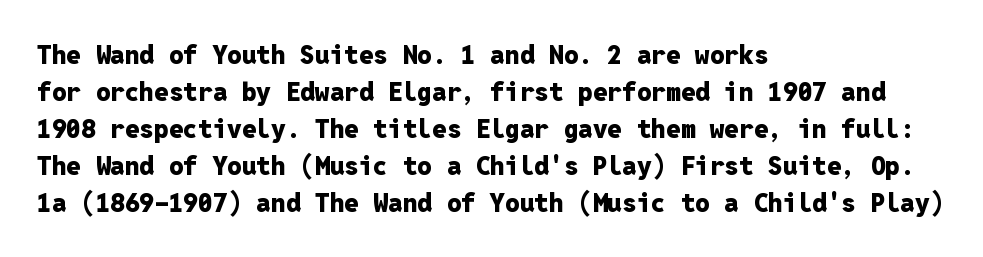
The image shows 26 px bold type, upright; set left-aligned, normal line spacing (1.42x), normal letter spacing, not underlined.
